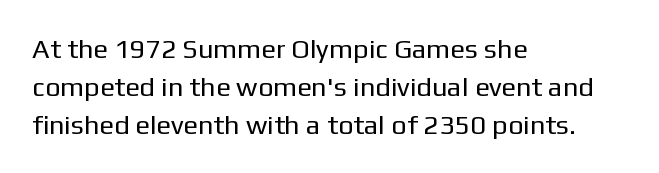
{"italic": "no", "bold": "no", "underline": "no", "align": "left", "line_spacing": "normal", "line_spacing_ratio": 1.41, "letter_spacing": "normal", "letter_spacing_em": 0.0, "glyph_px": 27}
